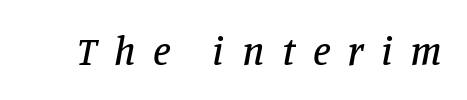
The image shows 40 px serif type, italic (leaning right); set unusually wide letter spacing (+0.44 em), not underlined; low stroke contrast and a large x-height.
